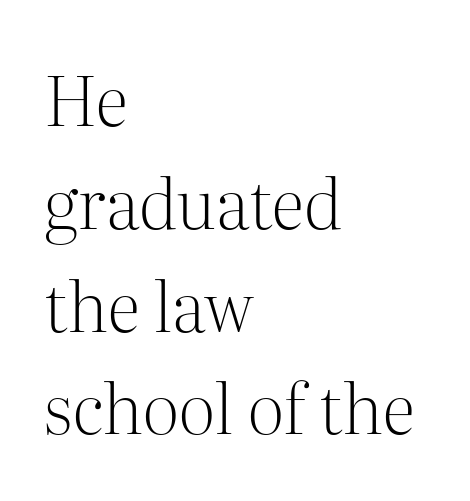
Heaviness? Minimal to ordinary, like unemphasized prose. Does extra space separate the letters? No, they use regular spacing. The words here are not underlined. These lines are set flush left with a ragged right edge.
